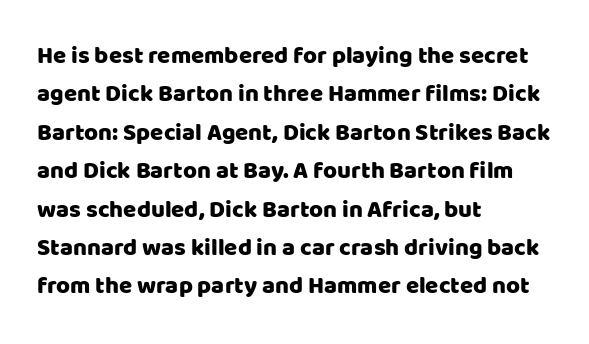
{"italic": "no", "underline": "no", "align": "left", "line_spacing": "normal", "line_spacing_ratio": 1.6, "letter_spacing": "normal", "letter_spacing_em": 0.0, "glyph_px": 24}
